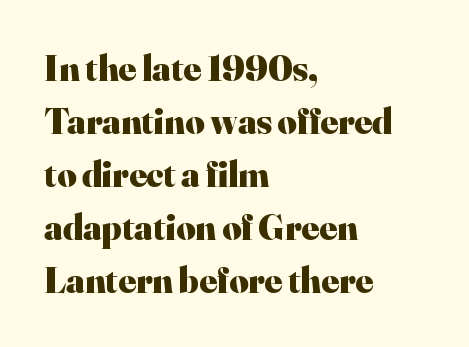
Q: Is the text bold? A: Yes.
Q: Is the text italic (slanted)? A: No, it is upright.
Q: Is the typeface a serif or a sans-serif typeface? A: Serif.
Q: Is the text underlined? A: No.
Q: How is the paragraph aligned? A: Left-aligned.
Q: Is the spacing between letters normal or unusually wide? A: Normal.
Q: Is the spacing between lines tight, normal or loose? A: Normal.
Q: Width (condensed, normal, or wide)? A: Normal.
Q: Stroke contrast? A: High.
Q: x-height? A: Small.
Q: Monospaced? A: No.
